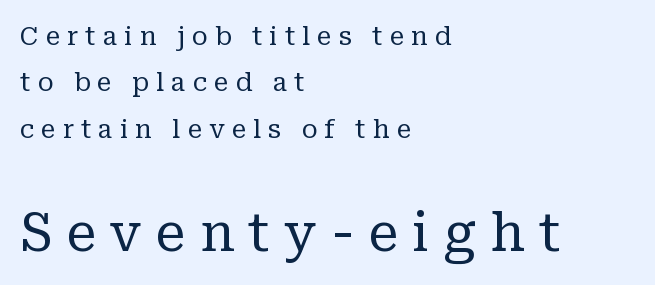
The image shows 53 px regular-weight serif type, upright; set left-aligned, line spacing 1.78x, unusually wide letter spacing (+0.27 em), not underlined; the second (bottom) block is 2.04x larger; low stroke contrast and a medium x-height.
